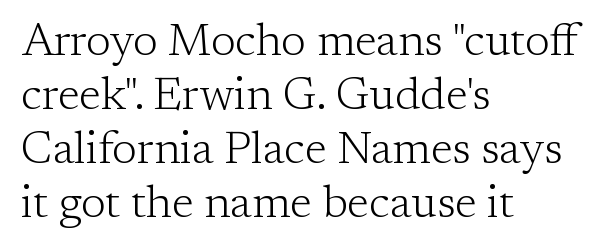
The image shows 45 px light serif type, upright; set left-aligned, line spacing 1.2x, normal letter spacing, not underlined; low stroke contrast and a medium x-height.
